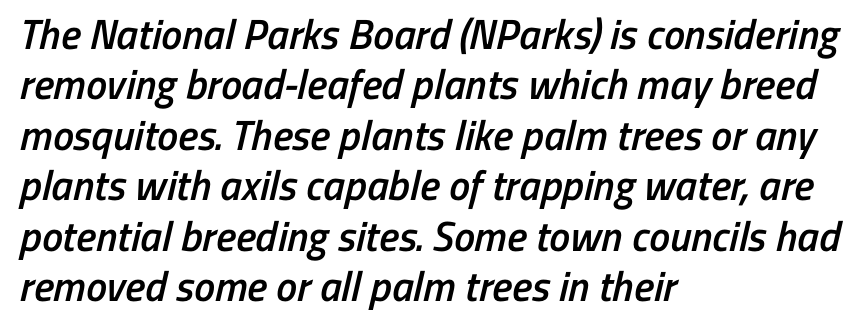
Semibold letterforms, between regular and bold. A clean baseline with only descenders dipping below it. These lines stack with their left ends in a neat column. Varying glyph widths throughout — classic text-font behaviour. Students, note that the glyphs here touch the page at normal intervals. Check where the strokes stop: nothing finishes them off — pure sans.
